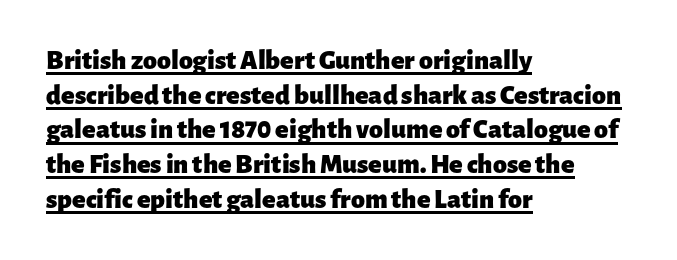
The characters look thick and weighty, a clear bold. You could call the tracking neutral — neither tight nor loose. In designer terms, the underline attribute is active on this setting. Designer's note — italics off, roman on. Short and long lines alike share a common starting point at left.
